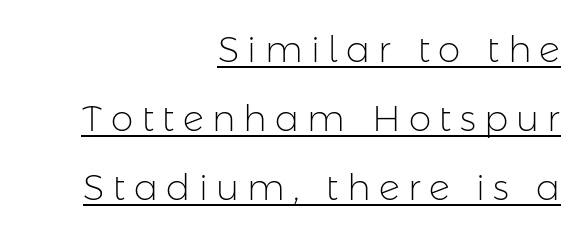
These lines stack with their right ends in a neat column. Italic: no, the glyphs are upright roman. The passage shown is typed in a proportional face where columns would drift. Each line of the rendering has a horizontal stroke beneath the glyphs.
